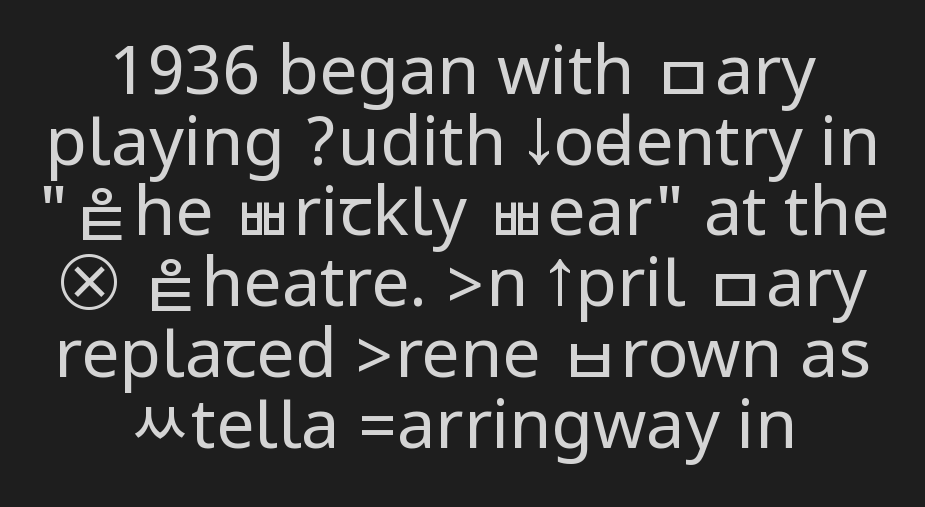
Q: Is the text bold? A: No.
Q: Is the text italic (slanted)? A: No, it is upright.
Q: Is the typeface a serif or a sans-serif typeface? A: Sans-serif.
Q: Is the text underlined? A: No.
Q: How is the paragraph aligned? A: Centered.
Q: Is the spacing between letters normal or unusually wide? A: Normal.
Q: Is the spacing between lines tight, normal or loose? A: Tight.
Q: Width (condensed, normal, or wide)? A: Condensed.
Q: Stroke contrast? A: Low.
